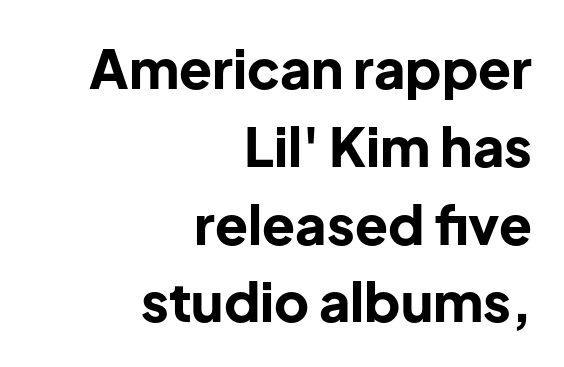
Character widths vary here, with narrow letters taking less room than wide ones. The glyphs in this specimen are sans serif. The typography opts for an upright posture over an oblique one. In terms of letterspacing, this is plain default setting. This sample is right-justified, so line beginnings fall wherever the words allow.
